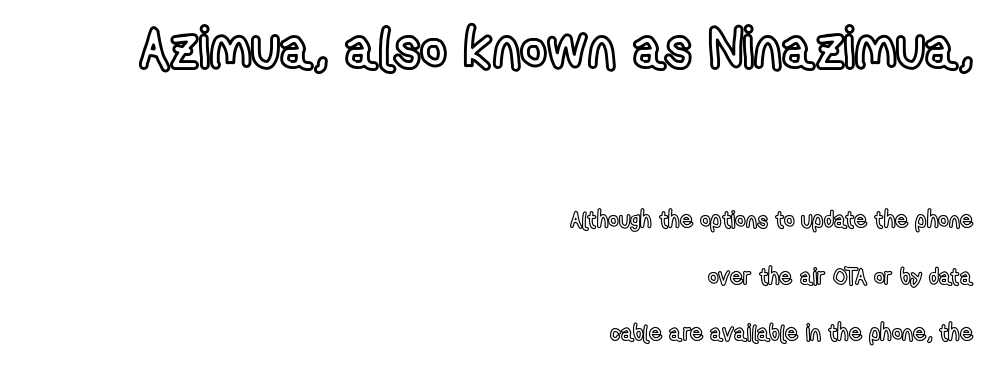
A student would notice the top passage is typeset larger than what follows. Varying glyph widths throughout — classic text-font behaviour. The font's upright variant was chosen for this text. Where is the straight margin? On the right. Students, observe: this is what heavily led, spacious text looks like. Unmarked baselines from the first word to the last.
